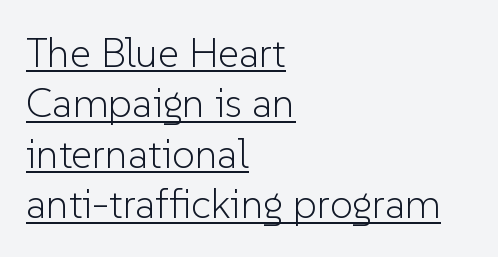
Q: Is the text bold? A: No.
Q: Is the text italic (slanted)? A: No, it is upright.
Q: Is the typeface a serif or a sans-serif typeface? A: Sans-serif.
Q: Is the text underlined? A: Yes.
Q: How is the paragraph aligned? A: Left-aligned.
Q: Is the spacing between letters normal or unusually wide? A: Normal.
Q: Width (condensed, normal, or wide)? A: Normal.
Q: Stroke contrast? A: Low.
Q: x-height? A: Medium.
Q: Monospaced? A: No.
